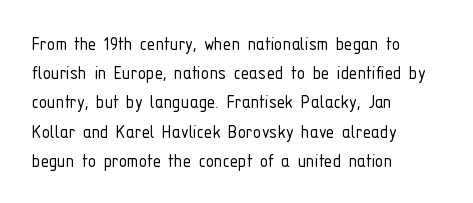
{"italic": "no", "bold": "no", "underline": "no", "align": "left", "line_spacing": "normal", "line_spacing_ratio": 1.39, "letter_spacing": "normal", "letter_spacing_em": 0.0, "glyph_px": 21}
